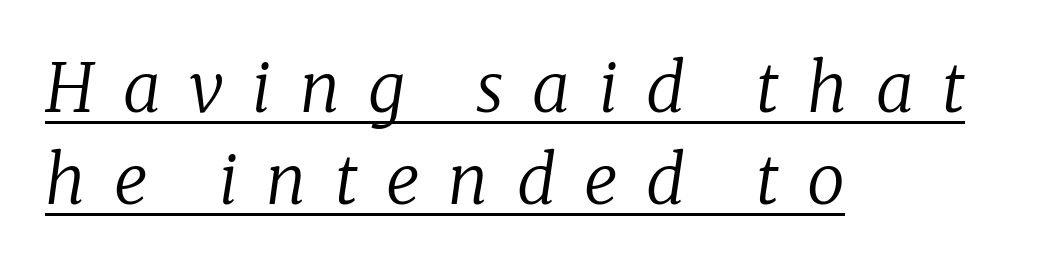
Is this a heavy cut? Hardly; it is regular or lighter. The lettering is marked with a stroke running underneath it. The passage shown leans; its letterforms are oblique. A typesetter would call this leading conventional body-copy spacing. In terms of letterform style, serifs are clearly present. Character widths vary here, with narrow letters taking less room than wide ones.
